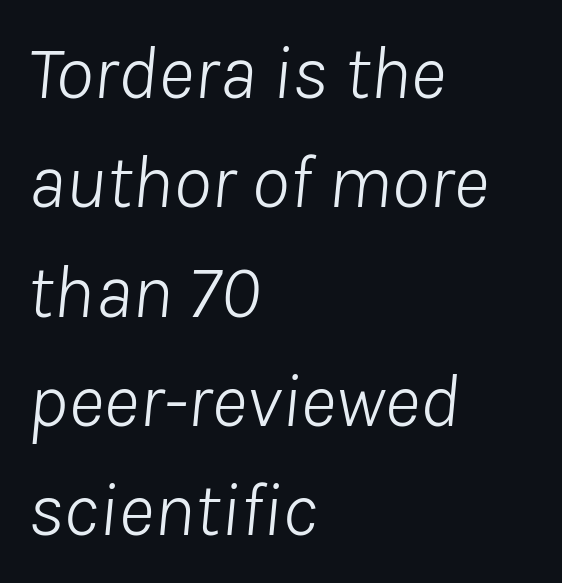
Caption: face not bold, strokes unweighted. The designer left line spacing at the default. All the whitespace from short lines collects on the right. Glance below the letters and you will spot only blank space. Style check: oblique. Default kerning and tracking; the words read as compact shapes.
